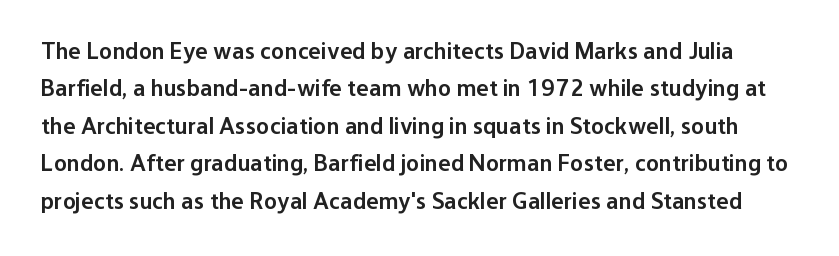
The image shows 24 px text type, upright; set normal line spacing (1.56x), normal letter spacing, not underlined.
